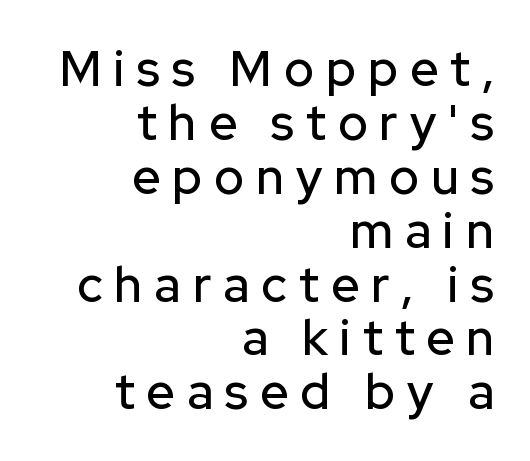
{"serif": "no", "italic": "no", "width": "normal", "stroke_contrast": "low", "x_height": "medium", "monospaced": "no", "underline": "no", "align": "right", "line_spacing": "tight", "line_spacing_ratio": 1.1, "letter_spacing": "wide", "letter_spacing_em": 0.25, "glyph_px": 49}
